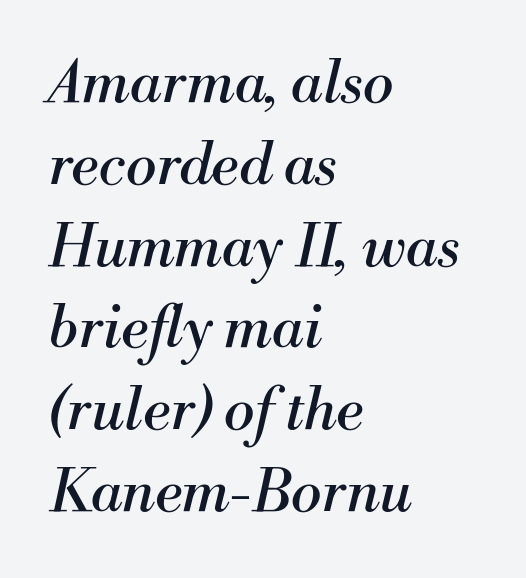
No extra ink here — the face is not bold. Are there feet on the stems? There are — it's a serif. Typeset ragged right — the left edge is the straight one. A normal amount of white space separates one row of letters from the next. Yep, that's italic — everything's leaning. Proportional: the letters do not fall into vertical columns.
